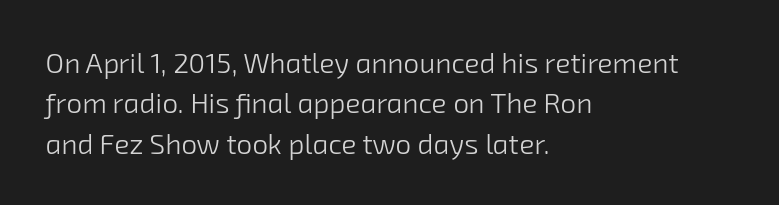
Each word holds together tightly as a unit, with standard inter-letter gaps. The weight would be labelled regular, book, light, or lighter still. Descenders are the only things crossing below the line. The letters advance in unequal steps, a hallmark of proportional type.
